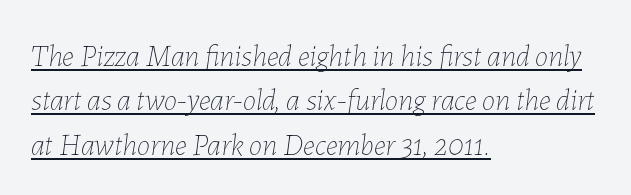
Heft: none added — not bold. Beneath each row of characters lies a ruled line. Nothing unusual about the tracking: characters are spaced as the font intends. Normally led — the rows are evenly, conventionally spaced. The lines in this sample share a left origin and differ only in where they stop. Is this a fixed-width face? No — the glyphs have proportional, varying widths.
